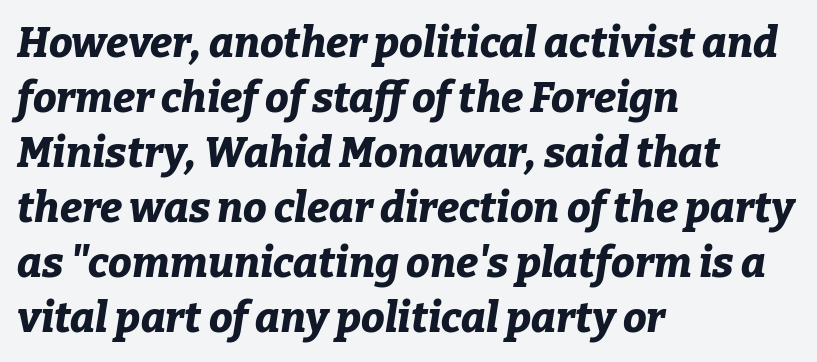
{"italic": "yes", "lean": "right", "slant_degrees": 9, "bold": "yes", "weight": "bold", "width": "normal", "stroke_contrast": "low", "x_height": "medium", "monospaced": "no", "underline": "no", "align": "left", "line_spacing": "normal", "line_spacing_ratio": 1.31, "letter_spacing": "normal", "letter_spacing_em": 0.0, "glyph_px": 42}
